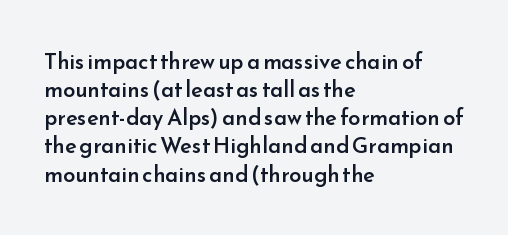
Q: Is the text bold? A: Semi-bold.
Q: Is the text italic (slanted)? A: No, it is upright.
Q: Is the text underlined? A: No.
Q: How is the paragraph aligned? A: Left-aligned.
Q: Is the spacing between letters normal or unusually wide? A: Normal.
Q: Is the spacing between lines tight, normal or loose? A: Normal.
